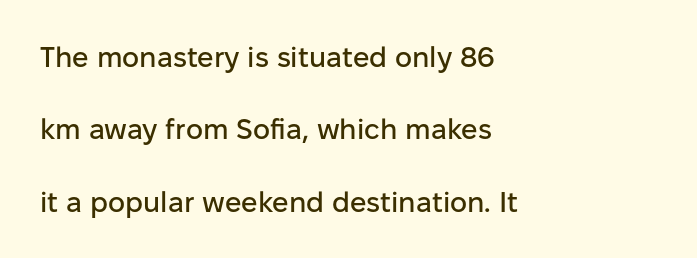
Look at the bottom of the vertical strokes: they stop flat, with no serifs. Here the glyphs are tracked normally, forming tight word shapes. The font's upright variant was chosen for this text. Line beginnings align vertically; line endings do not. Is this a fixed-width face? No — the glyphs have proportional, varying widths. Leading is clearly above the norm, producing a sparse column.
